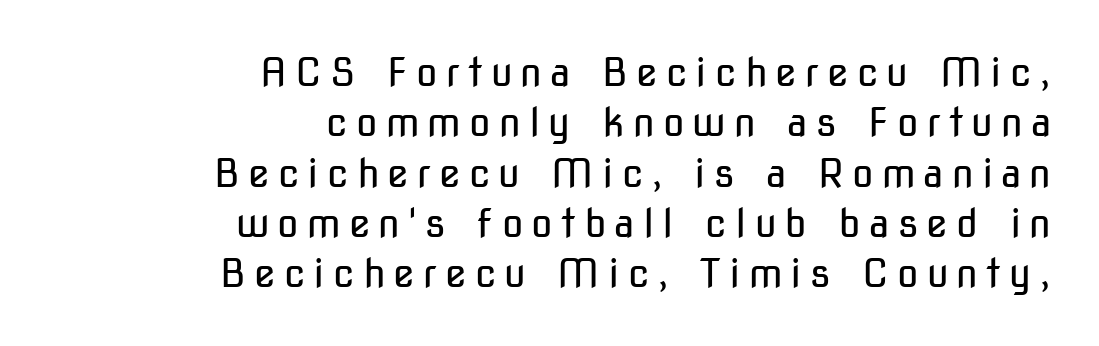
{"serif": "no", "italic": "no", "bold": "no", "weight": "regular", "width": "condensed", "stroke_contrast": "low", "x_height": "medium", "monospaced": "no", "underline": "no", "align": "right", "line_spacing": "normal", "line_spacing_ratio": 1.29, "letter_spacing": "wide", "letter_spacing_em": 0.21, "glyph_px": 39}
